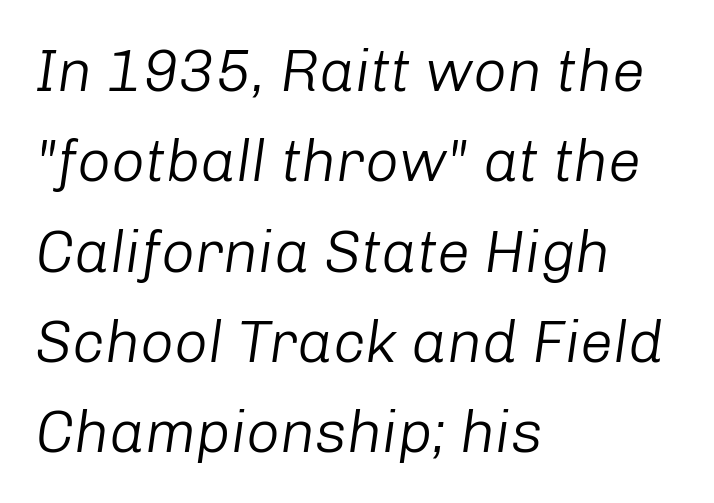
The image shows 59 px light type, italic (leaning right); set left-aligned, normal line spacing (1.53x), normal letter spacing, not underlined; low stroke contrast and a medium x-height.
